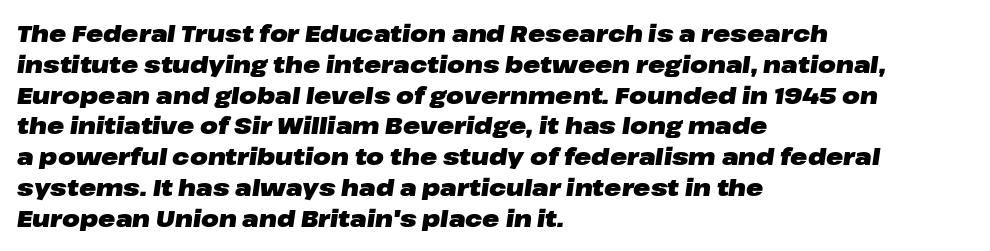
Q: Is the text bold? A: Yes.
Q: Is the text italic (slanted)? A: Yes, it leans right by about 8 degrees.
Q: Is the text underlined? A: No.
Q: How is the paragraph aligned? A: Left-aligned.
Q: Is the spacing between letters normal or unusually wide? A: Normal.
Q: Is the spacing between lines tight, normal or loose? A: Normal.
